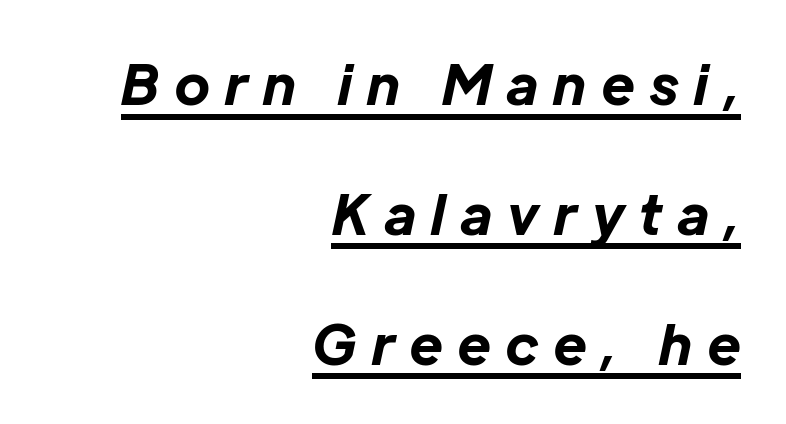
Q: Is the text bold? A: Yes.
Q: Is the text italic (slanted)? A: Yes, it leans right by about 12 degrees.
Q: Is the text underlined? A: Yes.
Q: How is the paragraph aligned? A: Right-aligned.
Q: Is the spacing between letters normal or unusually wide? A: Unusually wide.
Q: Is the spacing between lines tight, normal or loose? A: Loose.
Q: Width (condensed, normal, or wide)? A: Normal.
Q: Stroke contrast? A: Low.
Q: x-height? A: Medium.
Q: Monospaced? A: No.
